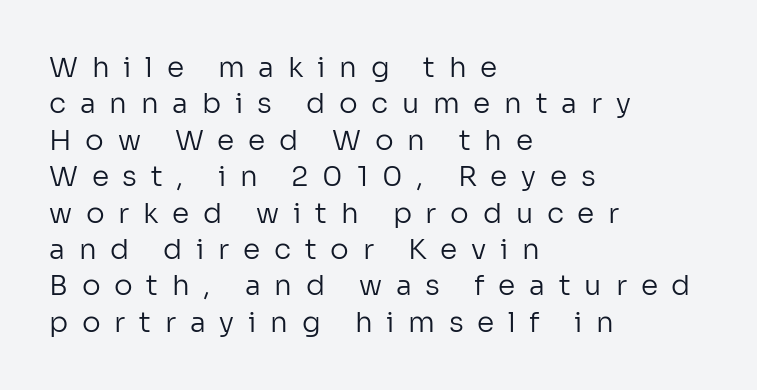
This sample has the flowing, uneven cadence of proportional lettering. Does the lettering tilt? It doesn't — this is upright. Is the letter spacing exaggerated? Yes — the characters are pushed far apart. A bare baseline throughout the passage. Examine the stroke ends and you'll find no serifs.
